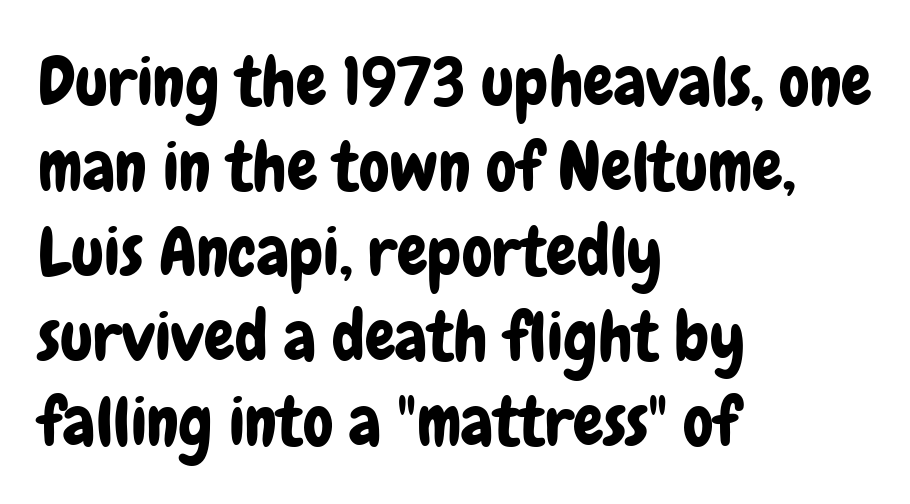
Q: Is the text italic (slanted)? A: No, it is upright.
Q: Is the typeface a serif or a sans-serif typeface? A: Sans-serif.
Q: Is the text underlined? A: No.
Q: How is the paragraph aligned? A: Left-aligned.
Q: Is the spacing between letters normal or unusually wide? A: Normal.
Q: Is the spacing between lines tight, normal or loose? A: Normal.
Q: Width (condensed, normal, or wide)? A: Condensed.
Q: Stroke contrast? A: Low.
Q: x-height? A: Medium.
Q: Monospaced? A: No.
